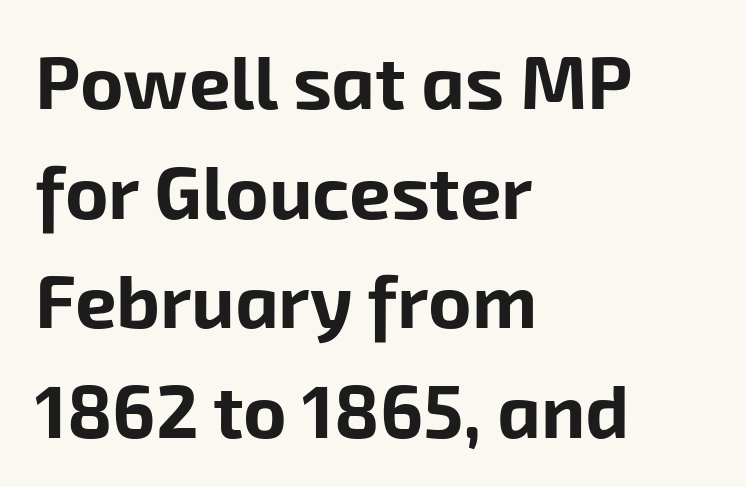
{"serif": "no", "bold": "yes", "weight": "bold", "width": "normal", "stroke_contrast": "low", "x_height": "medium", "monospaced": "no", "underline": "no", "align": "left", "line_spacing": "normal", "line_spacing_ratio": 1.48, "letter_spacing": "normal", "letter_spacing_em": 0.0, "glyph_px": 74}
